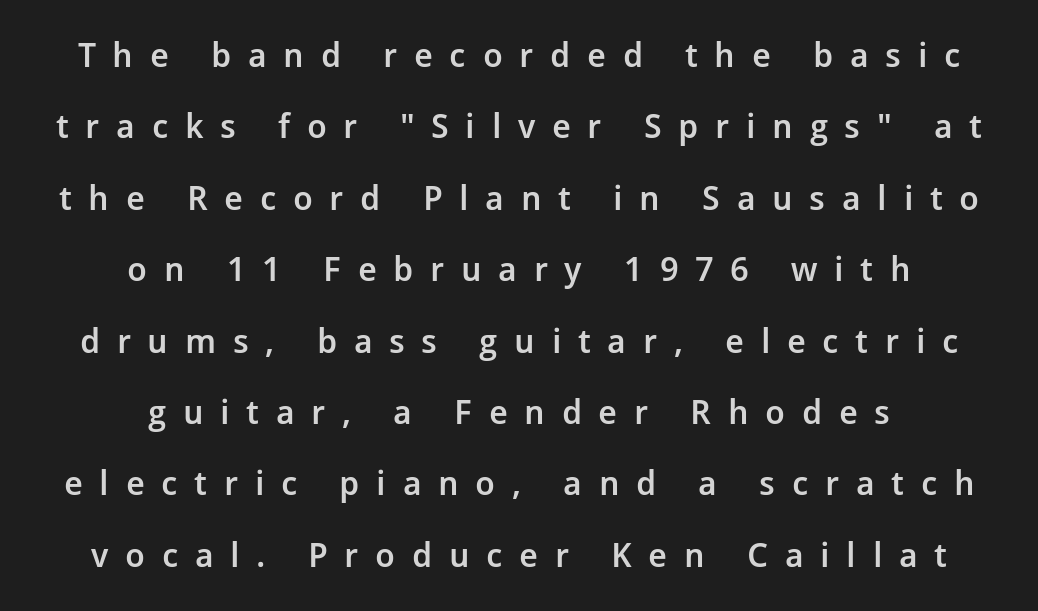
Q: Is the text bold? A: Semi-bold.
Q: Is the text italic (slanted)? A: No, it is upright.
Q: Is the typeface a serif or a sans-serif typeface? A: Sans-serif.
Q: Is the text underlined? A: No.
Q: How is the paragraph aligned? A: Centered.
Q: Is the spacing between letters normal or unusually wide? A: Unusually wide.
Q: Is the spacing between lines tight, normal or loose? A: Loose.
Q: Width (condensed, normal, or wide)? A: Normal.
Q: Stroke contrast? A: Low.
Q: x-height? A: Medium.
Q: Monospaced? A: No.
